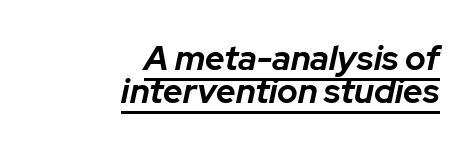
The paragraph shown leans on its right margin. Underlining? Definitely there. Slanted lettering throughout. The passage shown is emphatically bold.
